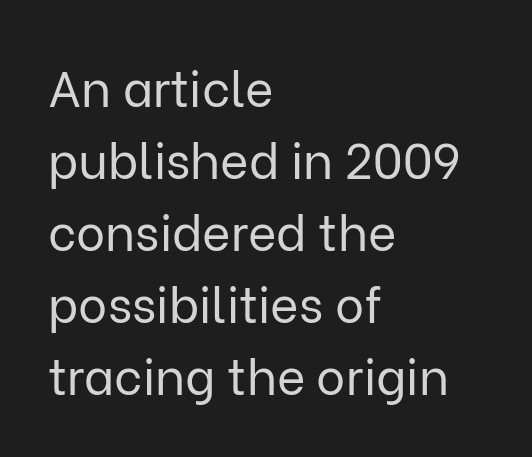
{"serif": "no", "italic": "no", "bold": "no", "weight": "regular", "width": "normal", "stroke_contrast": "low", "x_height": "medium", "monospaced": "no", "underline": "no", "align": "left", "line_spacing": "normal", "line_spacing_ratio": 1.47, "letter_spacing": "normal", "letter_spacing_em": 0.0, "glyph_px": 49}
